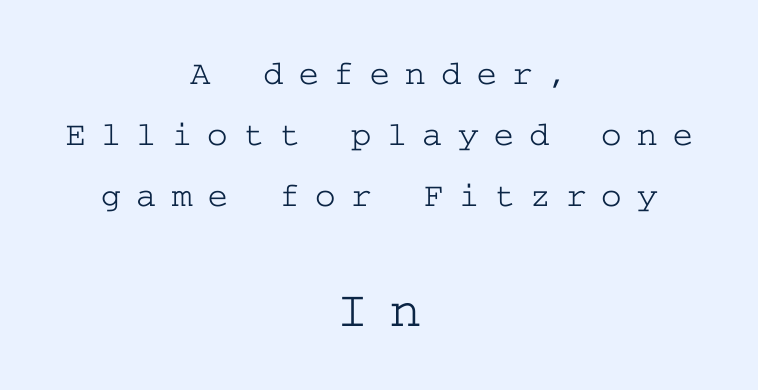
{"serif": "yes", "italic": "no", "width": "wide", "stroke_contrast": "low", "x_height": "medium", "underline": "no", "align": "center", "line_spacing_ratio": 1.74, "letter_spacing": "wide", "letter_spacing_em": 0.43, "larger_block": "second", "size_ratio": 1.51, "glyph_px": 53}
